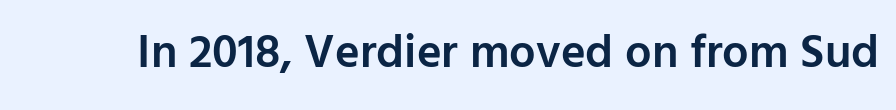
The space beneath each line is pristine and unruled. In terms of weight, the rendering is demibold, just under bold. Words appear dense and cohesive because spacing is normal. Serif or sans? Sans — the stroke terminals are bare. Character widths vary here, with narrow letters taking less room than wide ones.
